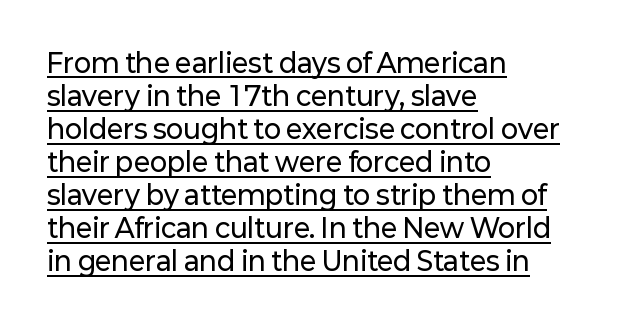
The image shows 26 px text type, upright; set left-aligned, normal line spacing (1.27x), normal letter spacing, underlined.
